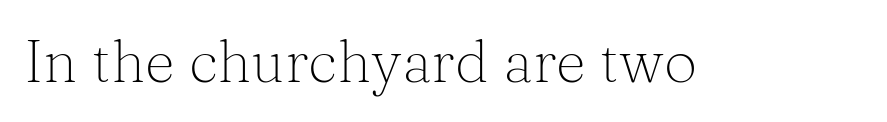
The passage shown is typeset with a serif family. The typography opts for an upright posture over an oblique one. The passage shown is typed in a proportional face where columns would drift. Each word holds together tightly as a unit, with standard inter-letter gaps. The space directly below the letters is spotless.
